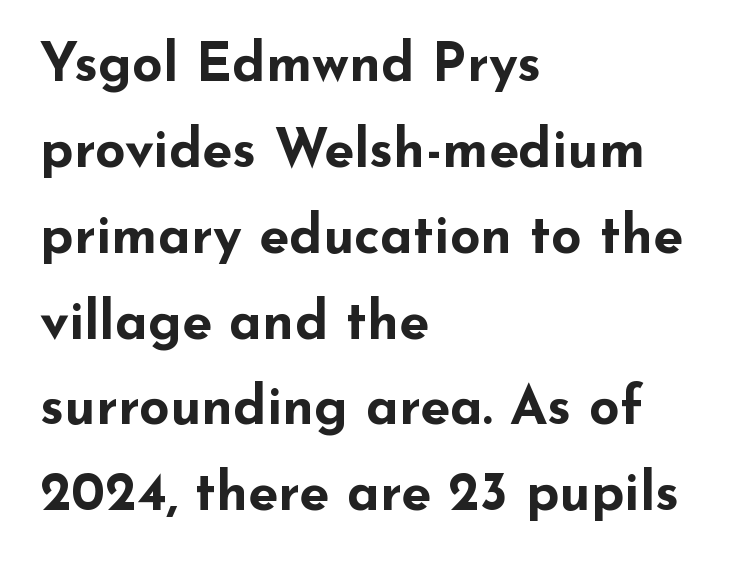
The image shows 54 px bold, wide sans-serif type, upright; set left-aligned, normal line spacing (1.59x), normal letter spacing, not underlined; low stroke contrast and a small x-height.
